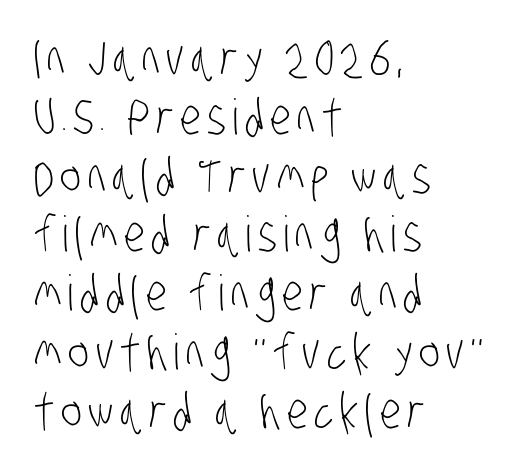
The face used here is proportionally spaced, like ordinary book or web type. The space directly below the letters is spotless. Letterform terminals end flat and unadorned throughout the passage. Think standard paragraph weight, or any step lighter than that.
